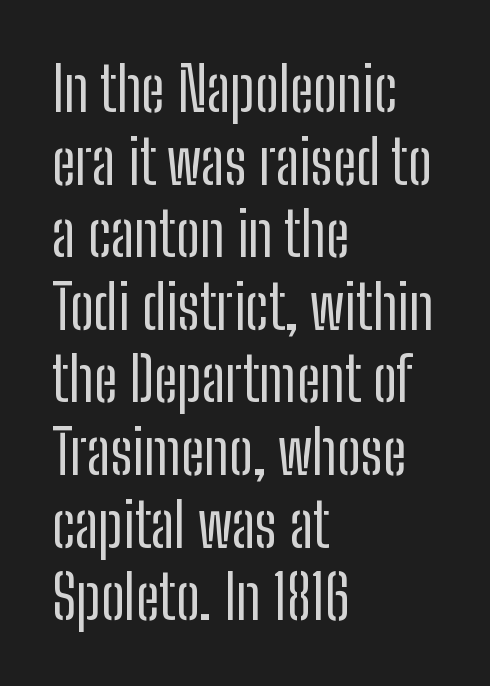
The image shows 60 px regular-weight, condensed sans-serif type, upright; set left-aligned, line spacing 1.21x, normal letter spacing, not underlined; low stroke contrast and a medium x-height.
